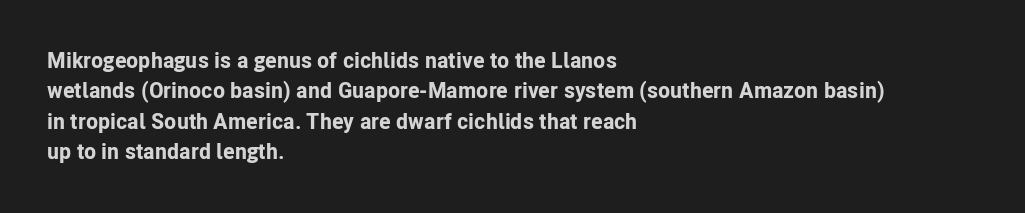
{"italic": "no", "bold": "yes", "underline": "no", "align": "left", "line_spacing": "normal", "line_spacing_ratio": 1.38, "letter_spacing": "normal", "letter_spacing_em": 0.0, "glyph_px": 22}
